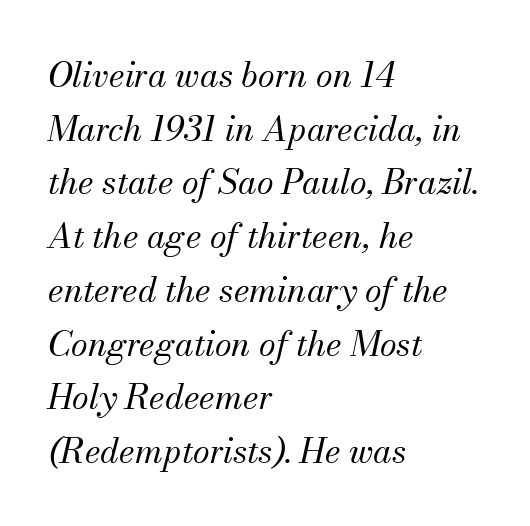
The image shows 34 px regular-weight serif type, italic (leaning right); set left-aligned, normal line spacing (1.58x), normal letter spacing, not underlined; medium stroke contrast and a small x-height.
